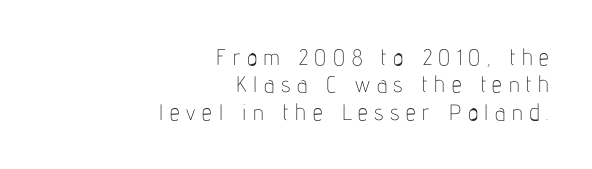
The image shows 22 px text type, upright; set right-aligned, normal line spacing (1.25x), unusually wide letter spacing (+0.3 em), not underlined.
